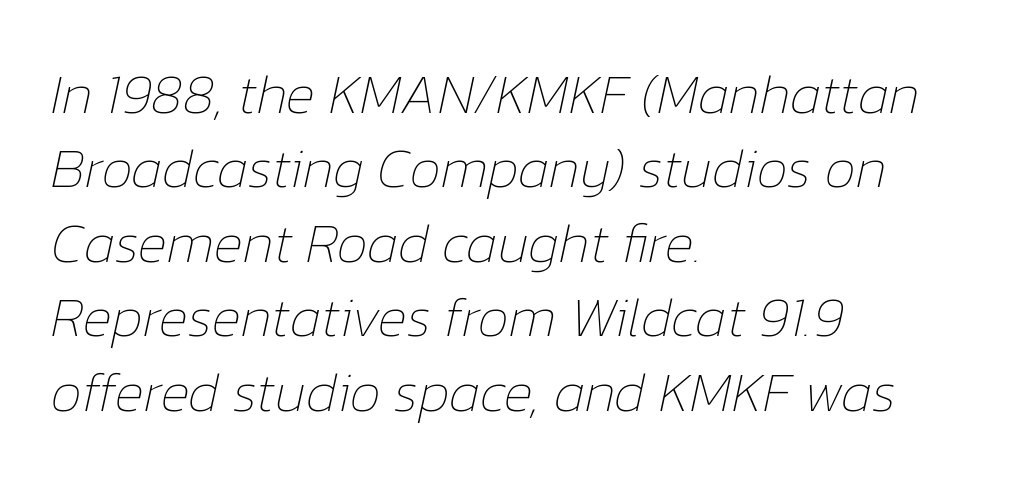
The leading is moderate, giving the passage an even texture. These lines are rendered in a variable-pitch font. The baseline area is clear. Slanted lettering throughout. Is this a heavy cut? Hardly; it is regular or lighter. The paragraph shown leans on its left margin.
